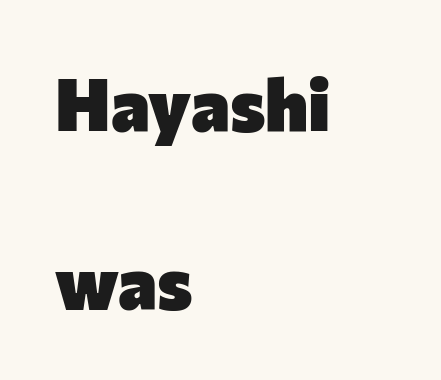
Q: Is the text bold? A: Yes.
Q: Is the text italic (slanted)? A: No, it is upright.
Q: Is the typeface a serif or a sans-serif typeface? A: Sans-serif.
Q: Is the text underlined? A: No.
Q: How is the paragraph aligned? A: Left-aligned.
Q: Is the spacing between letters normal or unusually wide? A: Normal.
Q: Is the spacing between lines tight, normal or loose? A: Loose.
Q: Width (condensed, normal, or wide)? A: Normal.
Q: Stroke contrast? A: Low.
Q: x-height? A: Medium.
Q: Monospaced? A: No.
